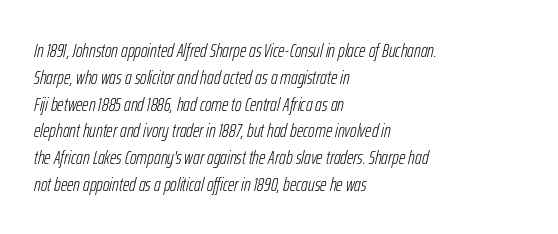
Words float on clear page, feet unadorned. Short note: letters normally spaced. This sample uses an oblique cut, with every glyph tilted off the vertical. Stroke thickness stays within the range of a standard reading face or lighter.
